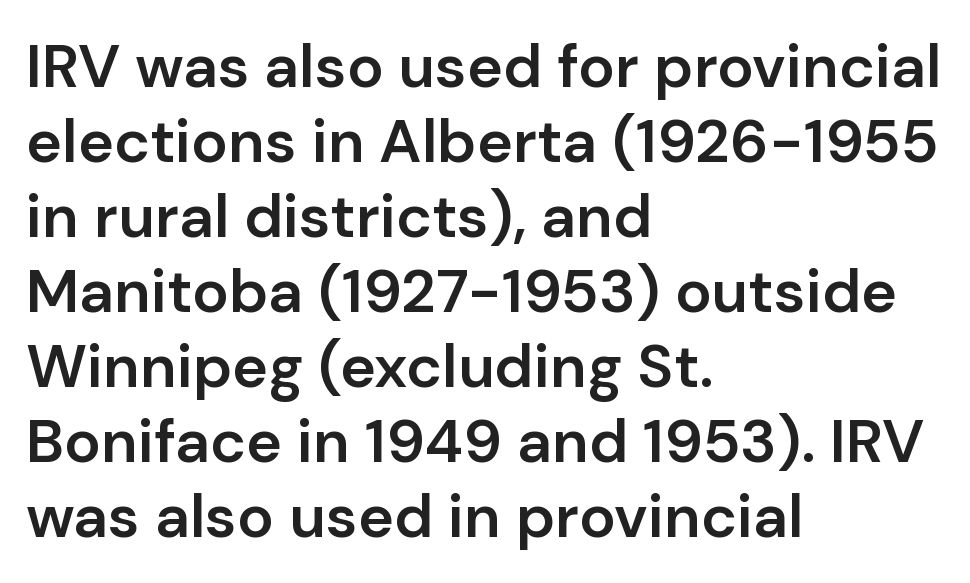
This is sans-serif lettering, the kind often seen on screens and signage. Type without underlining. The rendering keeps characters at their native spacing. This sample has the flowing, uneven cadence of proportional lettering. The strokes are fattened partway — semibold, not bold.
